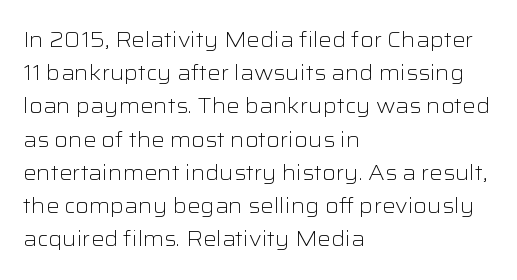
The image shows 21 px text type, upright; set left-aligned, normal line spacing (1.58x), normal letter spacing, not underlined.
